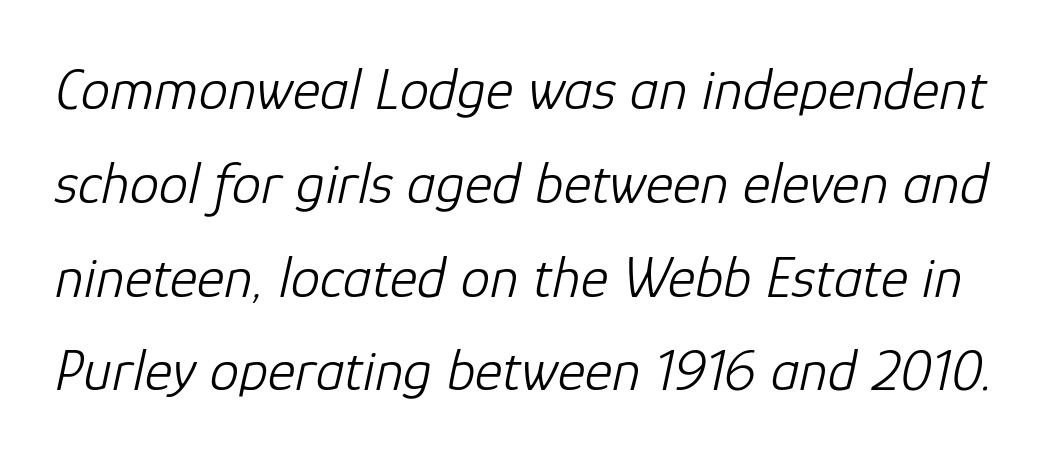
The vertical gap from one line to the next is medium. Clear beneath every line of the passage. Between one letter and the next there's only the usual sliver of space. Bold? No — there's no thickening of the strokes. Yep, that's italic — everything's leaning. The letters advance in unequal steps, a hallmark of proportional type.
